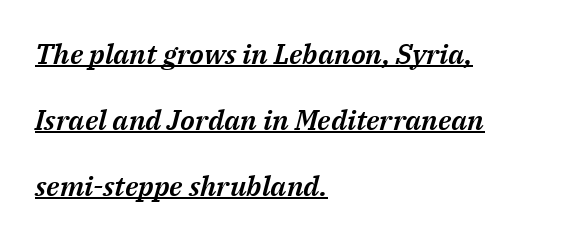
Q: Is the text italic (slanted)? A: Yes, it leans right by about 14 degrees.
Q: Is the text underlined? A: Yes.
Q: How is the paragraph aligned? A: Left-aligned.
Q: Is the spacing between letters normal or unusually wide? A: Normal.
Q: Is the spacing between lines tight, normal or loose? A: Loose.
Q: Width (condensed, normal, or wide)? A: Normal.
Q: Stroke contrast? A: Medium.
Q: x-height? A: Medium.
Q: Monospaced? A: No.
